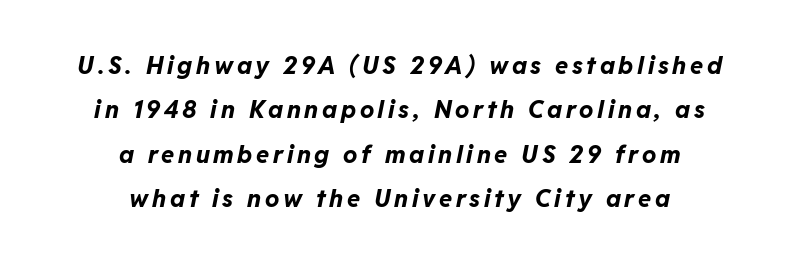
{"italic": "yes", "lean": "right", "slant_degrees": 11, "bold": "yes", "underline": "no", "align": "center", "line_spacing_ratio": 1.85, "glyph_px": 24}
